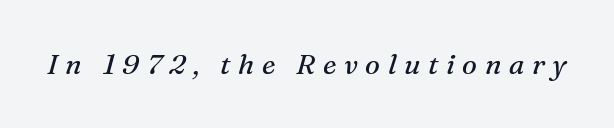
The image shows 28 px regular-weight serif type, italic (leaning right); set unusually wide letter spacing (+0.27 em), not underlined; medium stroke contrast and a medium x-height.
